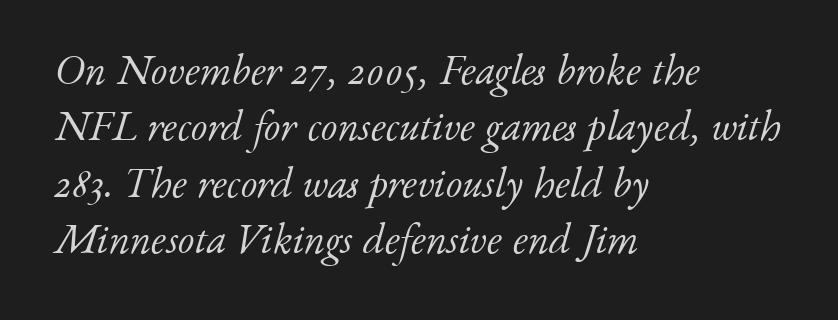
Q: Is the text bold? A: No.
Q: Is the text italic (slanted)? A: Yes, it leans right by about 17 degrees.
Q: Is the typeface a serif or a sans-serif typeface? A: Serif.
Q: Is the text underlined? A: No.
Q: How is the paragraph aligned? A: Left-aligned.
Q: Is the spacing between letters normal or unusually wide? A: Normal.
Q: Is the spacing between lines tight, normal or loose? A: Normal.
Q: Width (condensed, normal, or wide)? A: Normal.
Q: Stroke contrast? A: Low.
Q: x-height? A: Small.
Q: Monospaced? A: No.
